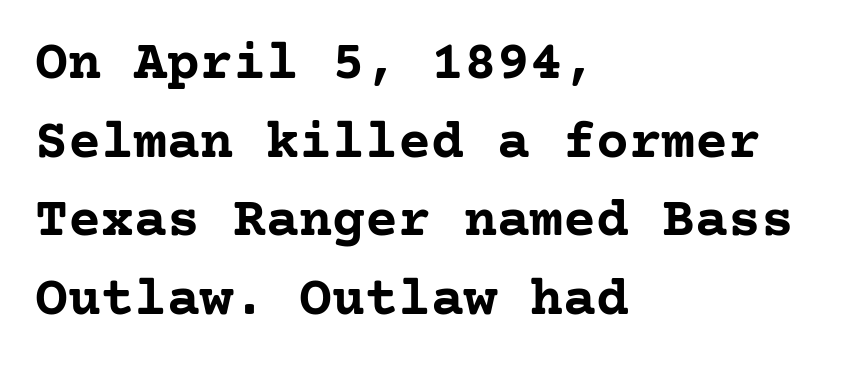
{"serif": "yes", "italic": "no", "bold": "yes", "weight": "semibold", "width": "normal", "stroke_contrast": "low", "x_height": "medium", "underline": "no", "align": "left", "line_spacing": "normal", "line_spacing_ratio": 1.43, "letter_spacing": "normal", "letter_spacing_em": 0.0, "glyph_px": 55}
